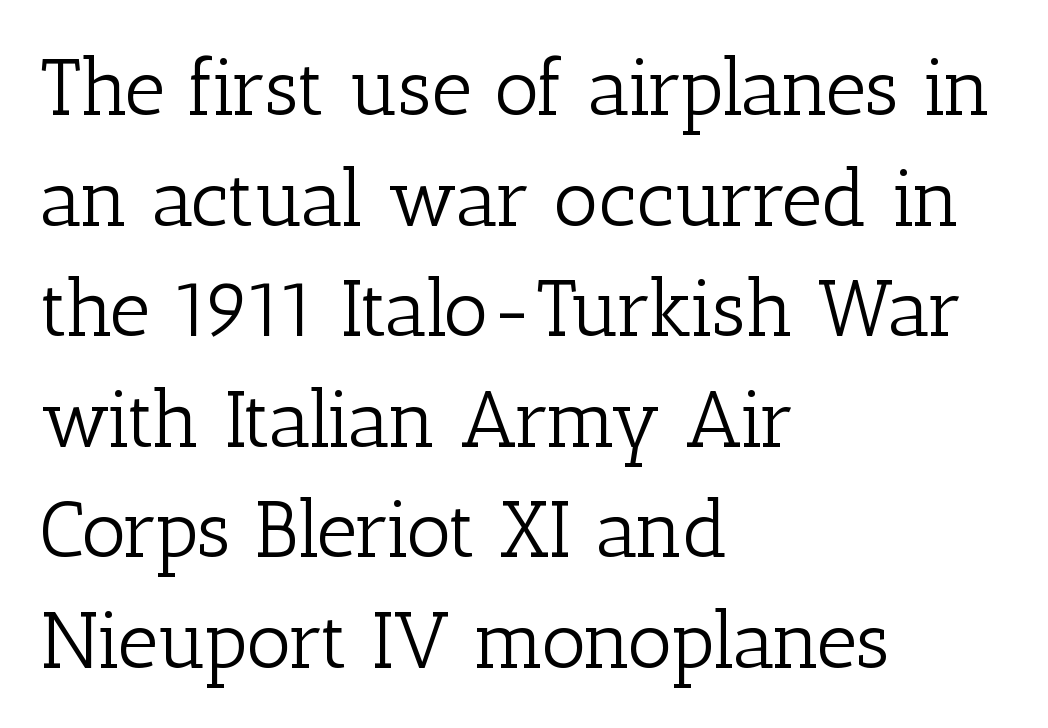
The image shows 79 px light serif type, upright; set left-aligned, normal line spacing (1.4x), normal letter spacing, not underlined; low stroke contrast and a medium x-height.
